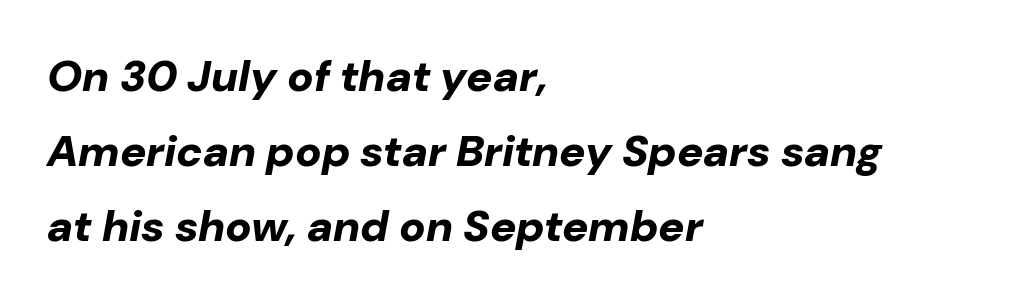
The letters are bold, with thick, heavy strokes. Compared with ordinary roman type, these characters are visibly tilted. In CSS terms this would be text-align: left. This sample has the flowing, uneven cadence of proportional lettering. A typesetter would call this zero additional tracking. Check the space under the baseline: it is left empty.
